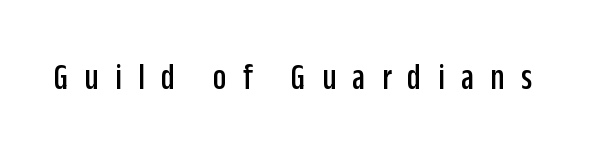
Q: Is the text italic (slanted)? A: No, it is upright.
Q: Is the typeface a serif or a sans-serif typeface? A: Sans-serif.
Q: Is the text underlined? A: No.
Q: Is the spacing between letters normal or unusually wide? A: Unusually wide.
Q: Width (condensed, normal, or wide)? A: Condensed.
Q: Stroke contrast? A: Low.
Q: x-height? A: Large.
Q: Monospaced? A: No.
